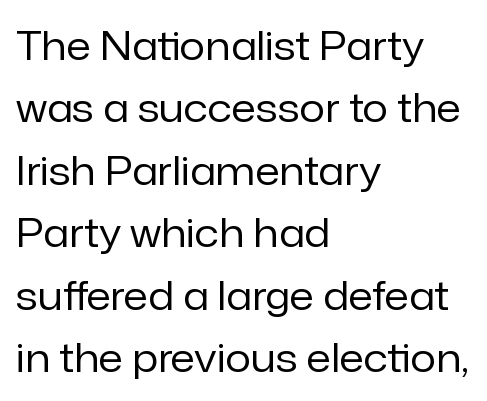
The image shows 40 px regular-weight sans-serif type, upright; set left-aligned, normal line spacing (1.56x), normal letter spacing, not underlined; low stroke contrast and a medium x-height.
